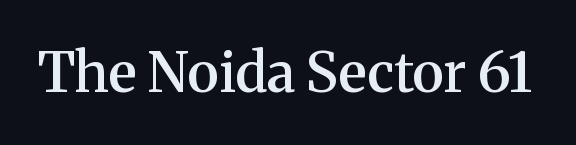
Q: Is the text bold? A: Semi-bold.
Q: Is the text italic (slanted)? A: No, it is upright.
Q: Is the typeface a serif or a sans-serif typeface? A: Serif.
Q: Is the text underlined? A: No.
Q: Is the spacing between letters normal or unusually wide? A: Normal.
Q: Width (condensed, normal, or wide)? A: Normal.
Q: Stroke contrast? A: Medium.
Q: x-height? A: Medium.
Q: Monospaced? A: No.
